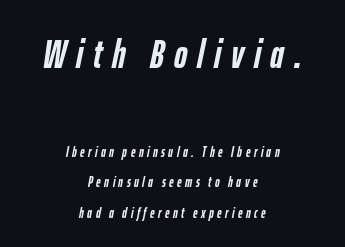
{"italic": "yes", "lean": "right", "slant_degrees": 12, "bold": "yes", "weight": "semibold", "width": "condensed", "stroke_contrast": "low", "x_height": "medium", "monospaced": "no", "underline": "no", "align": "center", "line_spacing": "loose", "line_spacing_ratio": 2.17, "letter_spacing": "wide", "letter_spacing_em": 0.25, "larger_block": "first", "size_ratio": 2.86, "glyph_px": 40}
